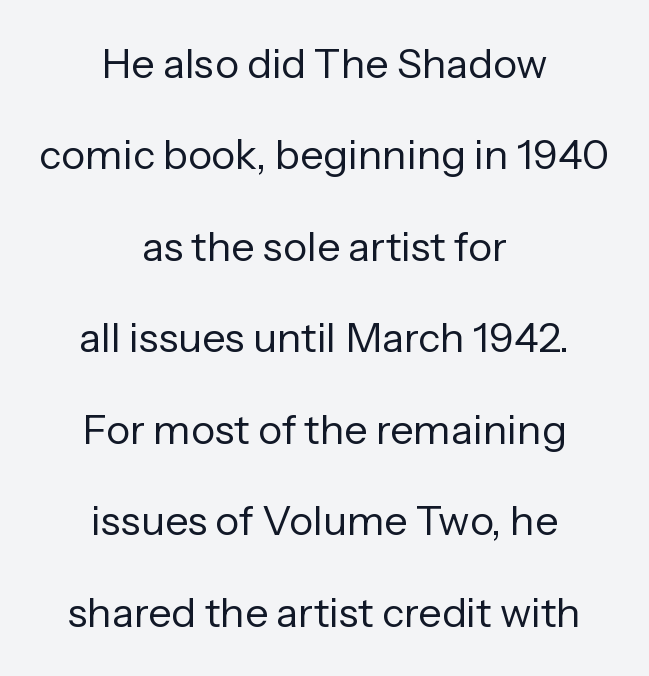
Q: Is the text bold? A: No.
Q: Is the text italic (slanted)? A: No, it is upright.
Q: Is the typeface a serif or a sans-serif typeface? A: Sans-serif.
Q: Is the text underlined? A: No.
Q: How is the paragraph aligned? A: Centered.
Q: Is the spacing between letters normal or unusually wide? A: Normal.
Q: Is the spacing between lines tight, normal or loose? A: Loose.
Q: Width (condensed, normal, or wide)? A: Normal.
Q: Stroke contrast? A: Low.
Q: x-height? A: Medium.
Q: Monospaced? A: No.
